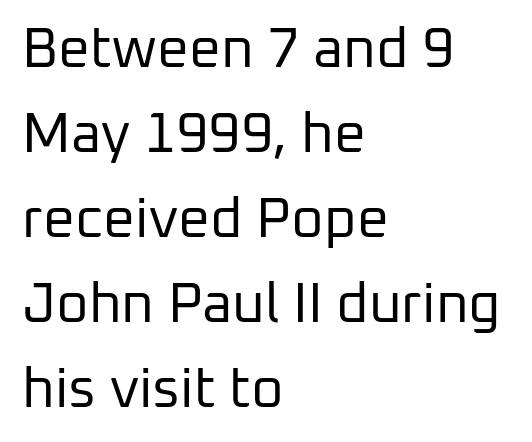
The image shows 56 px regular-weight sans-serif type, upright; set left-aligned, normal line spacing (1.52x), normal letter spacing, not underlined; low stroke contrast and a medium x-height.
